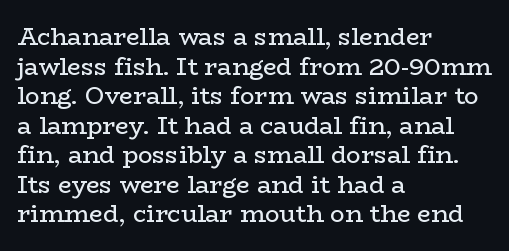
{"italic": "no", "bold": "no", "underline": "no", "align": "left", "line_spacing_ratio": 1.23, "letter_spacing": "normal", "letter_spacing_em": 0.0, "glyph_px": 24}
